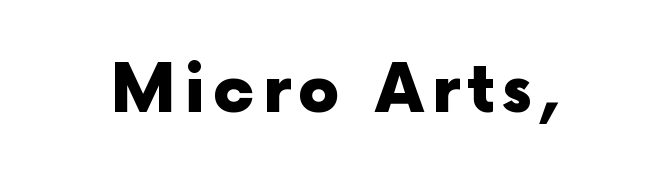
Lines of text with bare space underneath. Its strokes are broad and dark, the hallmark of bold type. Here the designer chose a conventional face with non-uniform glyph widths. The letters stand straight up with perfectly vertical stems.
